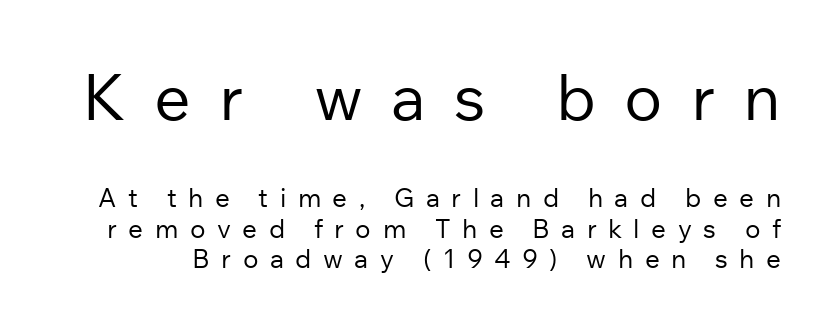
No feet cap the strokes, marking this as sans-serif type. A quiet, ordinary-to-light weight characterises the typeface. Only glyphs here, with clear space below each row. The face used here appears at its bigger size in the upper chunk.
